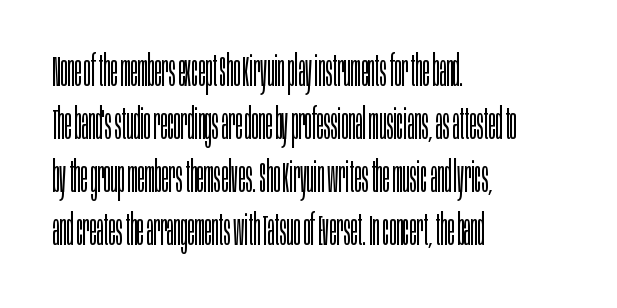
Q: Is the text bold? A: No.
Q: Is the text italic (slanted)? A: No, it is upright.
Q: Is the typeface a serif or a sans-serif typeface? A: Sans-serif.
Q: Is the text underlined? A: No.
Q: How is the paragraph aligned? A: Left-aligned.
Q: Is the spacing between letters normal or unusually wide? A: Normal.
Q: Is the spacing between lines tight, normal or loose? A: Normal.
Q: Width (condensed, normal, or wide)? A: Condensed.
Q: Stroke contrast? A: Low.
Q: x-height? A: Large.
Q: Monospaced? A: No.
